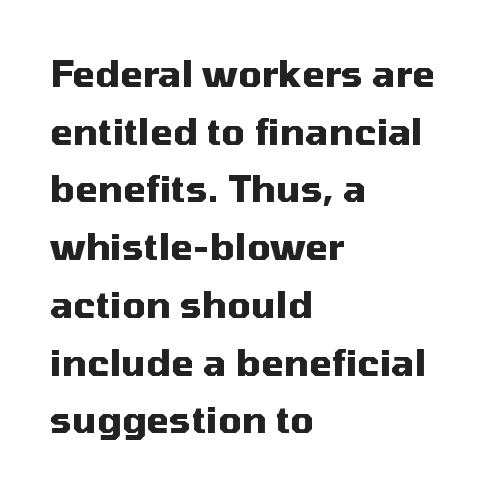
{"serif": "no", "italic": "no", "bold": "yes", "weight": "heavy", "width": "normal", "stroke_contrast": "medium", "x_height": "medium", "monospaced": "no", "underline": "no", "align": "left", "line_spacing": "normal", "line_spacing_ratio": 1.56, "letter_spacing": "normal", "letter_spacing_em": 0.0, "glyph_px": 37}
